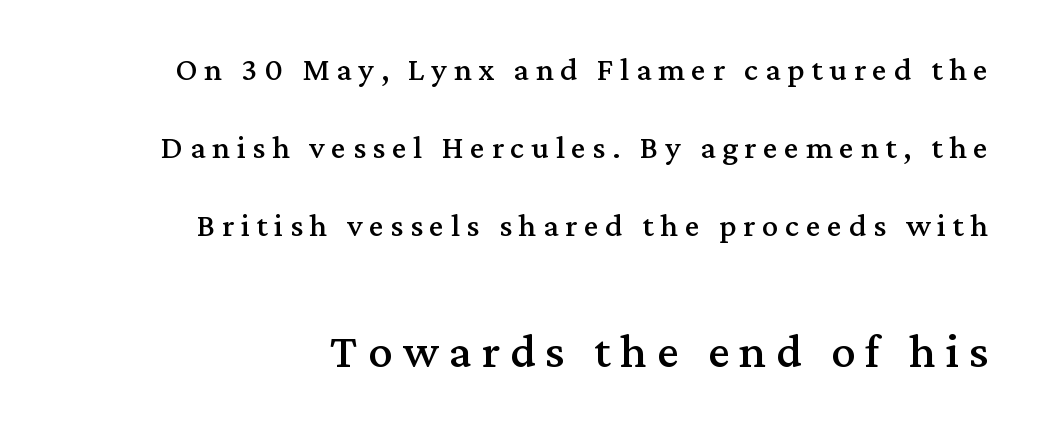
The image shows 49 px serif type, upright; set right-aligned, loose line spacing (2.36x), unusually wide letter spacing (+0.2 em), not underlined; the second (bottom) block is 1.48x larger; medium stroke contrast and a medium x-height.
